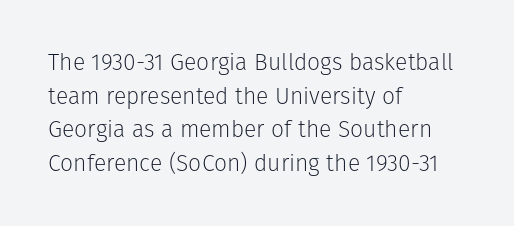
{"italic": "no", "bold": "no", "underline": "no", "align": "left", "line_spacing": "normal", "line_spacing_ratio": 1.46, "letter_spacing": "normal", "letter_spacing_em": 0.0, "glyph_px": 23}
